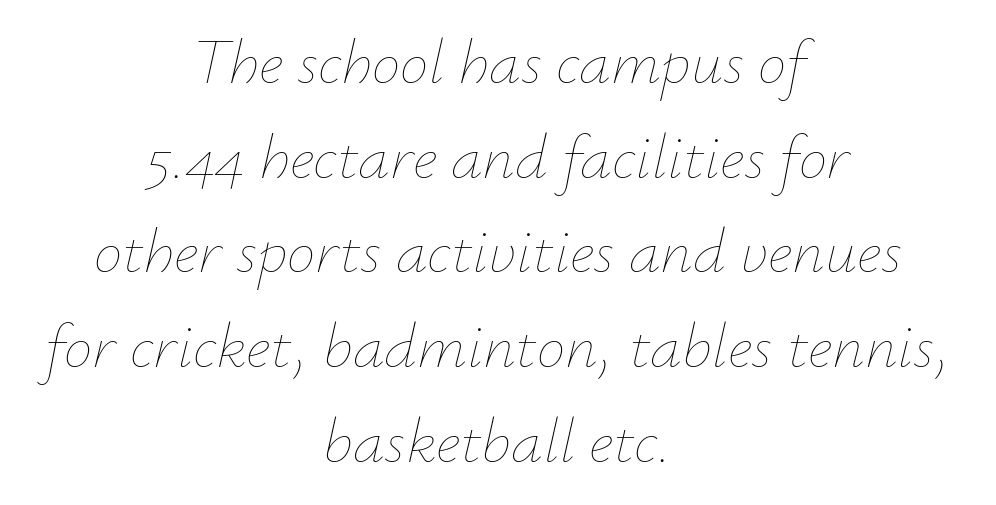
The image shows 64 px thin type, italic (leaning right); set centered, normal line spacing (1.48x), normal letter spacing, not underlined; low stroke contrast and a small x-height.
